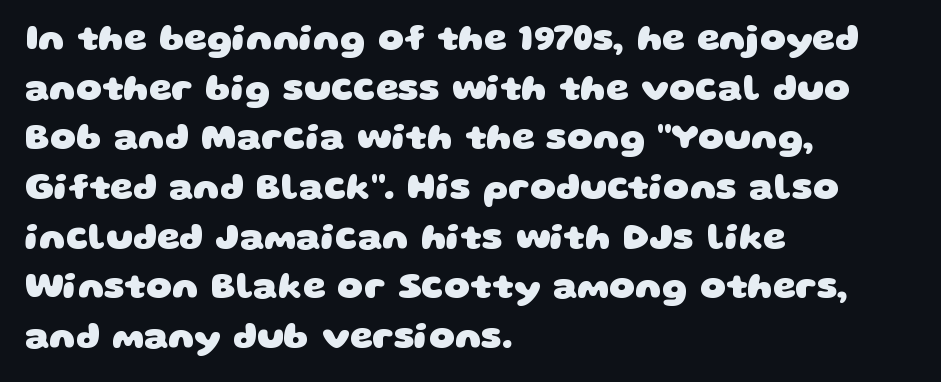
The specimen omits any rule beneath the text block's lines. The letterforms sit shoulder to shoulder at normal distance. These lines carry a lot of weight — the face is fully bold. Do the characters align in a grid? No, the font is proportional.
